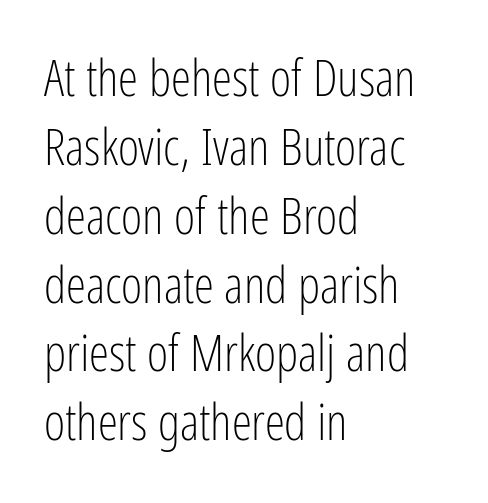
Q: Is the text bold? A: No.
Q: Is the text italic (slanted)? A: No, it is upright.
Q: Is the typeface a serif or a sans-serif typeface? A: Sans-serif.
Q: Is the text underlined? A: No.
Q: How is the paragraph aligned? A: Left-aligned.
Q: Is the spacing between letters normal or unusually wide? A: Normal.
Q: Is the spacing between lines tight, normal or loose? A: Normal.
Q: Width (condensed, normal, or wide)? A: Condensed.
Q: Stroke contrast? A: Low.
Q: x-height? A: Medium.
Q: Monospaced? A: No.
